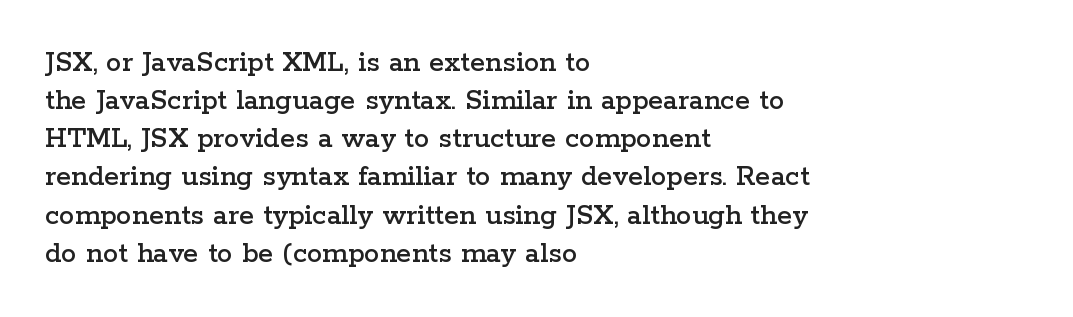
Q: Is the text italic (slanted)? A: No, it is upright.
Q: Is the typeface a serif or a sans-serif typeface? A: Serif.
Q: Is the text underlined? A: No.
Q: How is the paragraph aligned? A: Left-aligned.
Q: Is the spacing between letters normal or unusually wide? A: Normal.
Q: Width (condensed, normal, or wide)? A: Wide.
Q: Stroke contrast? A: Low.
Q: x-height? A: Medium.
Q: Monospaced? A: No.
